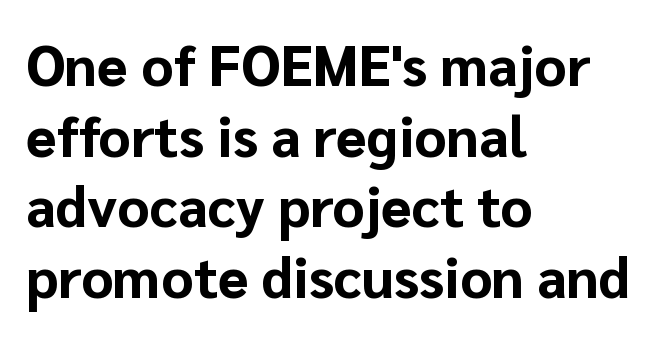
The image shows 56 px bold sans-serif type, upright; set left-aligned, normal line spacing (1.26x), normal letter spacing, not underlined; low stroke contrast and a medium x-height.
